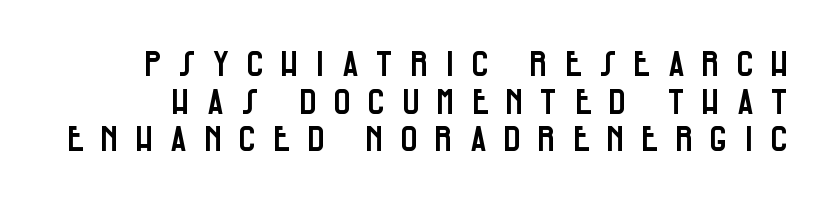
The letters advance in unequal steps, a hallmark of proportional type. Here the glyphs are tracked loosely, breaking word shapes into spaced letters. Cramped leading. A typesetter would mark this as roman, not italic.
